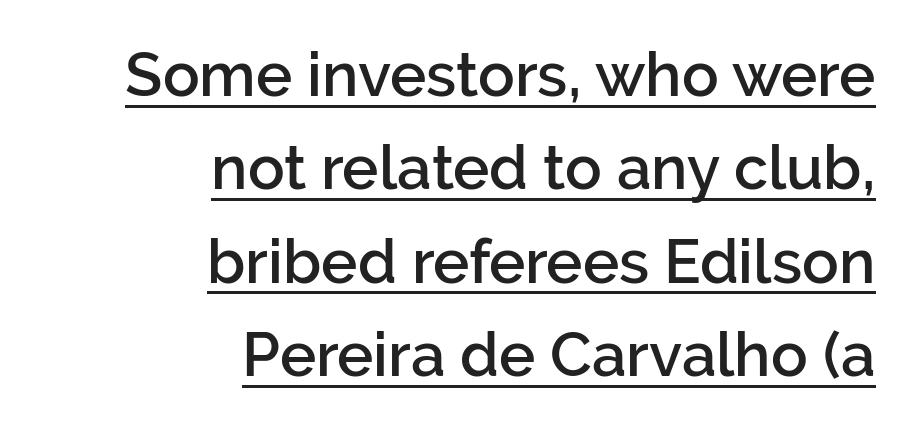
Q: Is the text bold? A: Semi-bold.
Q: Is the text italic (slanted)? A: No, it is upright.
Q: Is the typeface a serif or a sans-serif typeface? A: Sans-serif.
Q: Is the text underlined? A: Yes.
Q: How is the paragraph aligned? A: Right-aligned.
Q: Is the spacing between letters normal or unusually wide? A: Normal.
Q: Is the spacing between lines tight, normal or loose? A: Normal.
Q: Width (condensed, normal, or wide)? A: Normal.
Q: Stroke contrast? A: Low.
Q: x-height? A: Medium.
Q: Monospaced? A: No.
